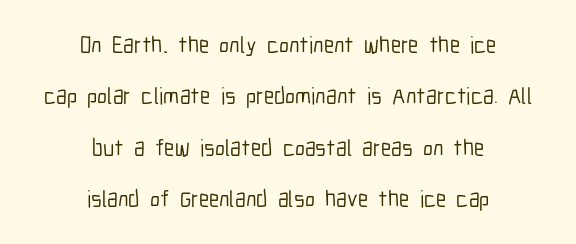
The image shows 23 px text type, upright; set centered, loose line spacing (2.23x), normal letter spacing, not underlined.
